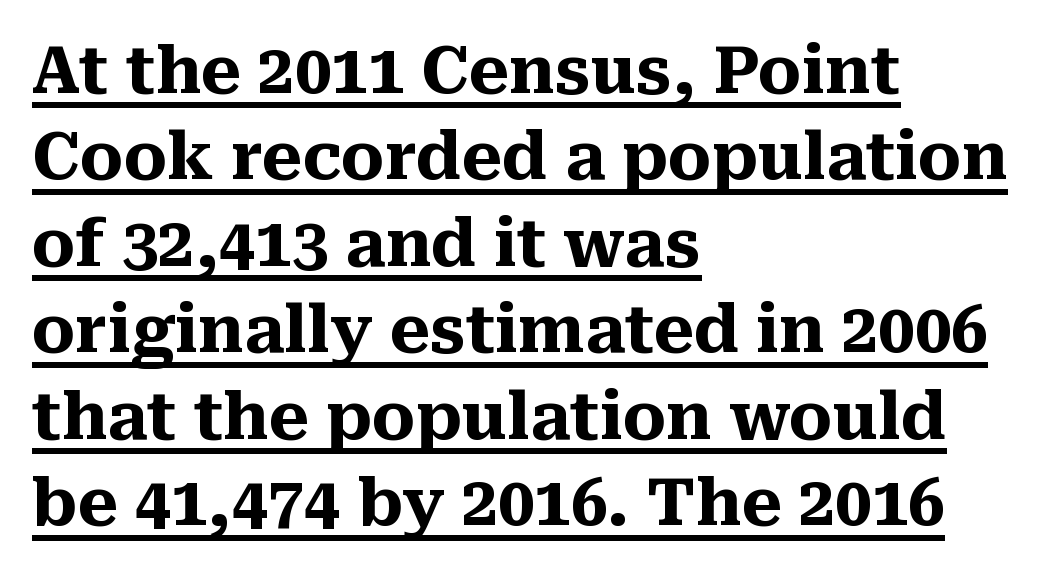
Q: Is the text bold? A: Yes.
Q: Is the text italic (slanted)? A: No, it is upright.
Q: Is the typeface a serif or a sans-serif typeface? A: Serif.
Q: Is the text underlined? A: Yes.
Q: How is the paragraph aligned? A: Left-aligned.
Q: Is the spacing between letters normal or unusually wide? A: Normal.
Q: Is the spacing between lines tight, normal or loose? A: Normal.
Q: Width (condensed, normal, or wide)? A: Normal.
Q: Stroke contrast? A: Medium.
Q: x-height? A: Medium.
Q: Monospaced? A: No.
